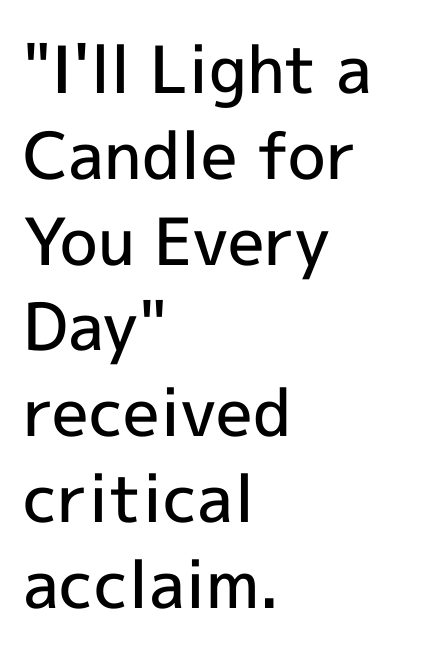
Each row of text sits above clean, open space. Each letter keeps its own natural width here, so spacing adapts to shape. A semibold gives these letters moderate extra thickness, short of bold. Tracking here is standard; glyphs follow each other at the usual distance. This sample uses a sans-serif face.
